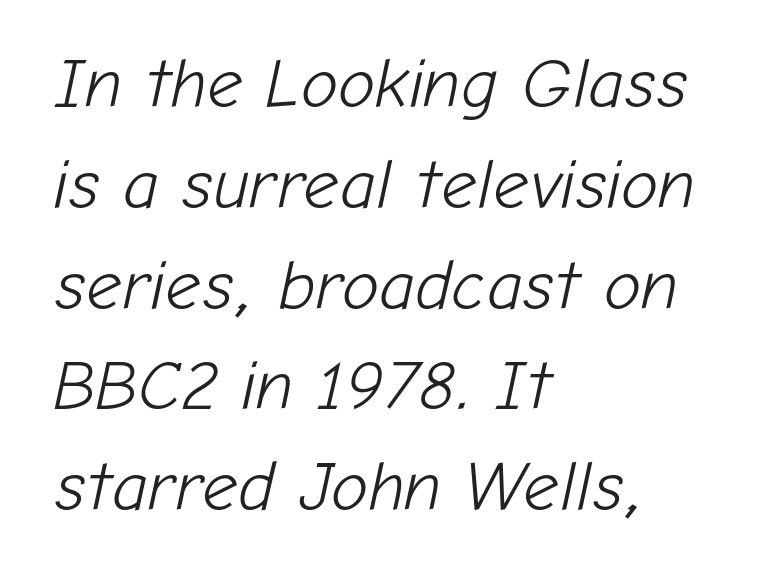
{"italic": "yes", "lean": "right", "slant_degrees": 12, "bold": "no", "weight": "light", "width": "normal", "stroke_contrast": "low", "x_height": "medium", "monospaced": "no", "underline": "no", "align": "left", "line_spacing": "normal", "line_spacing_ratio": 1.44, "letter_spacing": "normal", "letter_spacing_em": 0.0, "glyph_px": 70}
